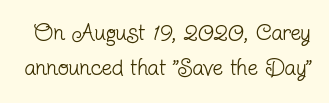
{"italic": "no", "bold": "no", "underline": "no", "line_spacing": "normal", "line_spacing_ratio": 1.54, "letter_spacing": "normal", "letter_spacing_em": 0.0, "glyph_px": 23}
